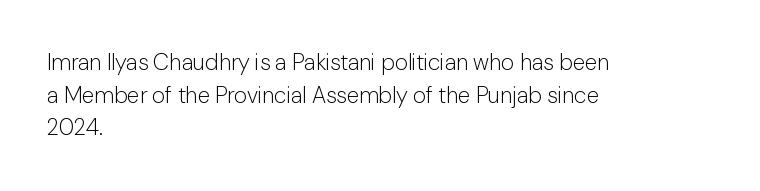
The image shows 23 px text type, upright; set left-aligned, normal line spacing (1.42x), normal letter spacing, not underlined.
